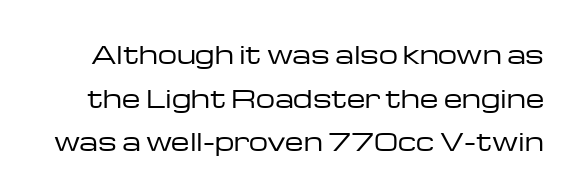
Q: Is the text bold? A: No.
Q: Is the text italic (slanted)? A: No, it is upright.
Q: Is the text underlined? A: No.
Q: Is the spacing between letters normal or unusually wide? A: Normal.
